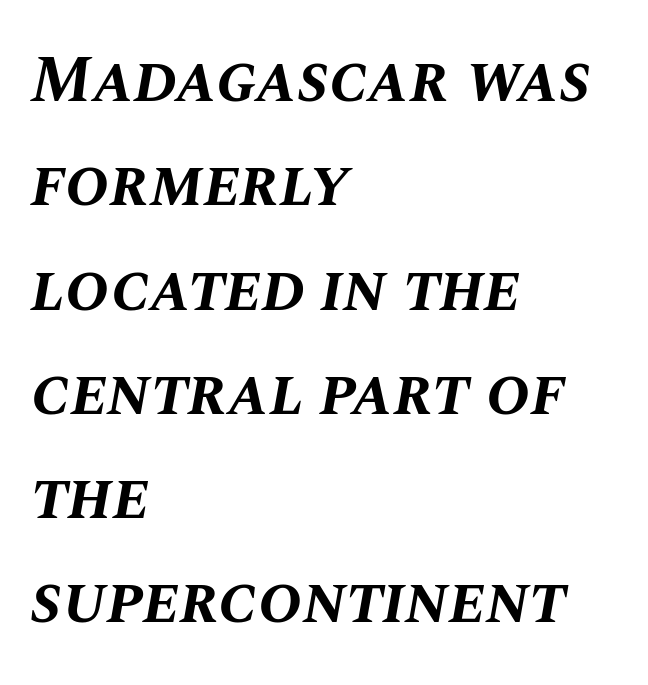
Q: Is the text bold? A: Yes.
Q: Is the text italic (slanted)? A: Yes, it leans right by about 10 degrees.
Q: Is the text underlined? A: No.
Q: How is the paragraph aligned? A: Left-aligned.
Q: Is the spacing between letters normal or unusually wide? A: Normal.
Q: Is the spacing between lines tight, normal or loose? A: Normal.
Q: Width (condensed, normal, or wide)? A: Normal.
Q: Stroke contrast? A: Medium.
Q: x-height? A: Large.
Q: Monospaced? A: No.
